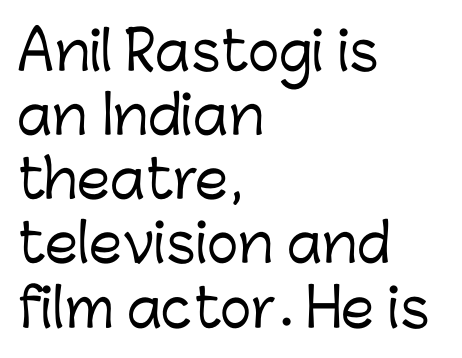
{"serif": "no", "italic": "no", "width": "normal", "stroke_contrast": "low", "x_height": "medium", "monospaced": "no", "underline": "no", "align": "left", "line_spacing_ratio": 1.21, "letter_spacing": "normal", "letter_spacing_em": 0.0, "glyph_px": 53}
